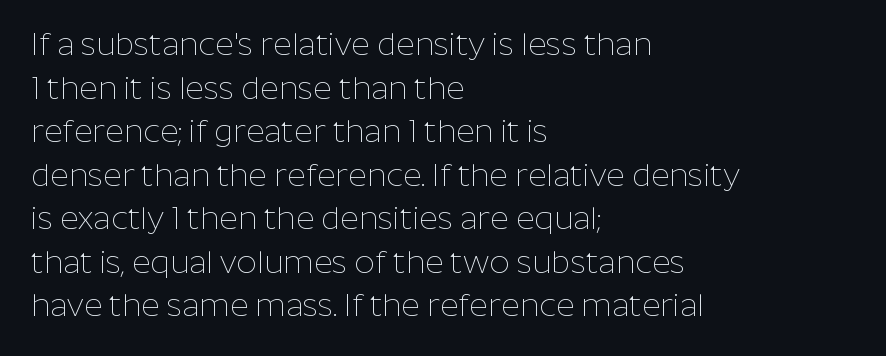
Q: Is the text bold? A: No.
Q: Is the text italic (slanted)? A: No, it is upright.
Q: Is the typeface a serif or a sans-serif typeface? A: Sans-serif.
Q: Is the text underlined? A: No.
Q: How is the paragraph aligned? A: Left-aligned.
Q: Is the spacing between letters normal or unusually wide? A: Normal.
Q: Is the spacing between lines tight, normal or loose? A: Normal.
Q: Width (condensed, normal, or wide)? A: Normal.
Q: Stroke contrast? A: Low.
Q: x-height? A: Medium.
Q: Monospaced? A: No.
